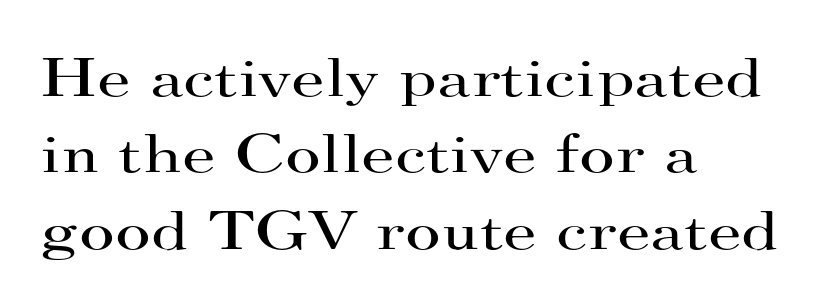
Q: Is the text bold? A: No.
Q: Is the text italic (slanted)? A: No, it is upright.
Q: Is the typeface a serif or a sans-serif typeface? A: Serif.
Q: Is the text underlined? A: No.
Q: How is the paragraph aligned? A: Left-aligned.
Q: Is the spacing between letters normal or unusually wide? A: Normal.
Q: Is the spacing between lines tight, normal or loose? A: Normal.
Q: Width (condensed, normal, or wide)? A: Wide.
Q: Stroke contrast? A: High.
Q: x-height? A: Small.
Q: Monospaced? A: No.
